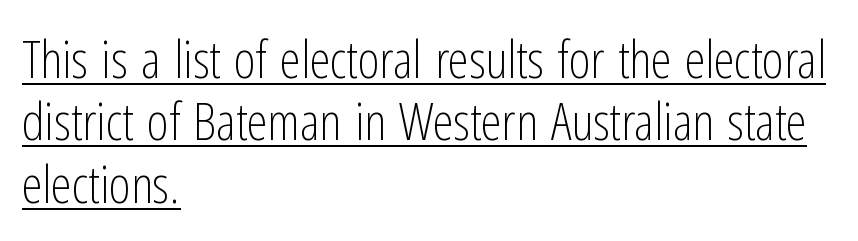
Q: Is the text bold? A: No.
Q: Is the text italic (slanted)? A: No, it is upright.
Q: Is the typeface a serif or a sans-serif typeface? A: Sans-serif.
Q: Is the text underlined? A: Yes.
Q: How is the paragraph aligned? A: Left-aligned.
Q: Is the spacing between letters normal or unusually wide? A: Normal.
Q: Width (condensed, normal, or wide)? A: Condensed.
Q: Stroke contrast? A: Low.
Q: x-height? A: Medium.
Q: Monospaced? A: No.
